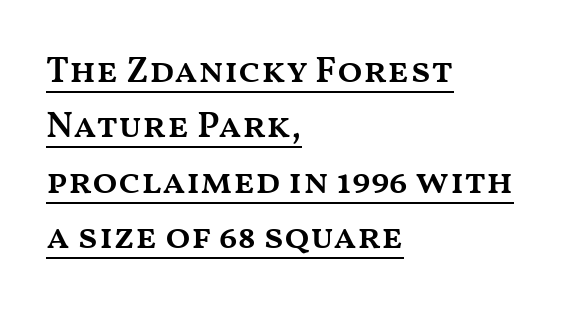
The image shows 37 px semibold, wide type, upright; set left-aligned, normal line spacing (1.5x), normal letter spacing, underlined; medium stroke contrast and a medium x-height.
